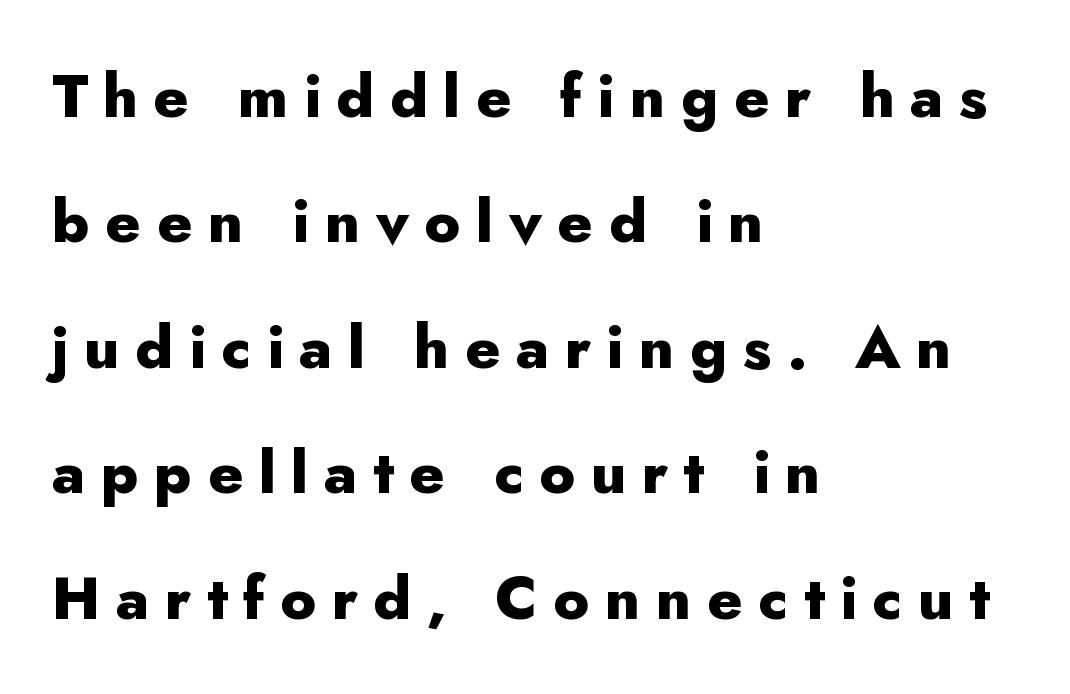
Weight: bold. Is the block centered? No — it sits flush against the left margin. Italic? Not at all — the glyphs are vertical. Character widths vary here, with narrow letters taking less room than wide ones. Unmarked baselines from the first word to the last.
